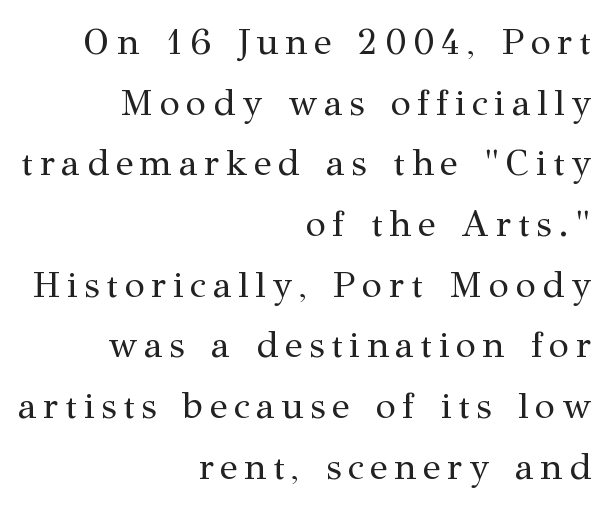
{"serif": "yes", "italic": "no", "bold": "no", "weight": "regular", "width": "normal", "stroke_contrast": "medium", "x_height": "medium", "monospaced": "no", "underline": "no", "align": "right", "line_spacing": "normal", "line_spacing_ratio": 1.64, "glyph_px": 37}
